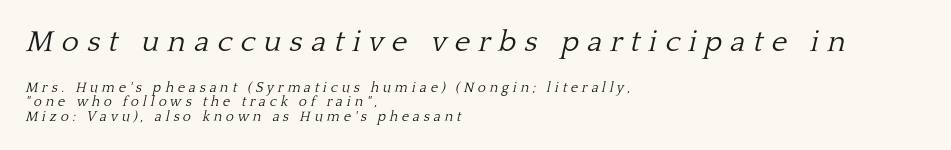
{"serif": "yes", "italic": "yes", "lean": "right", "slant_degrees": 13, "bold": "no", "weight": "light", "width": "normal", "stroke_contrast": "low", "x_height": "medium", "monospaced": "no", "underline": "no", "align": "left", "line_spacing": "tight", "line_spacing_ratio": 1.03, "letter_spacing": "wide", "letter_spacing_em": 0.27, "larger_block": "first", "size_ratio": 2.14, "glyph_px": 30}
